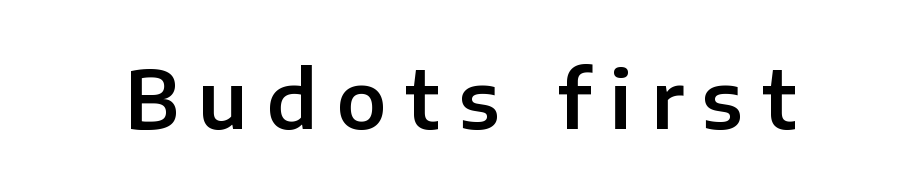
Think of a printed novel: that variable character pitch is what you see here. This sample uses expanded letter spacing, leaving extra air between glyphs. Serif or sans? Sans — the stroke terminals are bare. Underline: absent.
